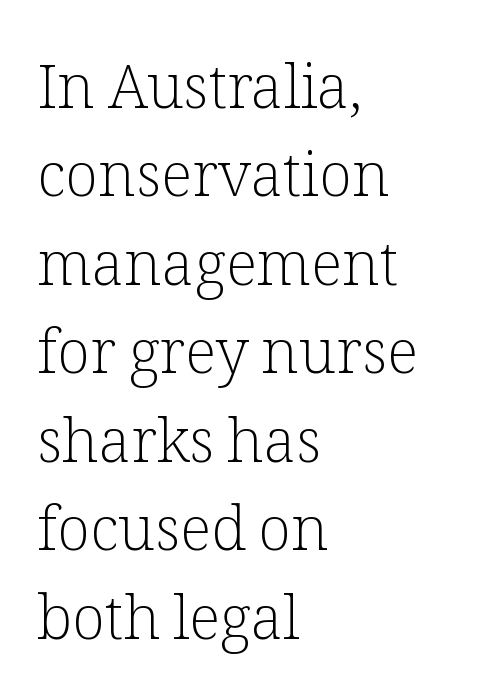
The image shows 61 px light serif type, upright; set left-aligned, normal line spacing (1.45x), normal letter spacing, not underlined; low stroke contrast and a medium x-height.
